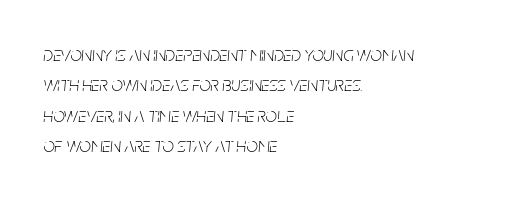
{"italic": "yes", "lean": "right", "slant_degrees": 5, "bold": "no", "underline": "no", "align": "left", "line_spacing": "normal", "line_spacing_ratio": 1.52, "letter_spacing": "normal", "letter_spacing_em": 0.0, "glyph_px": 20}
